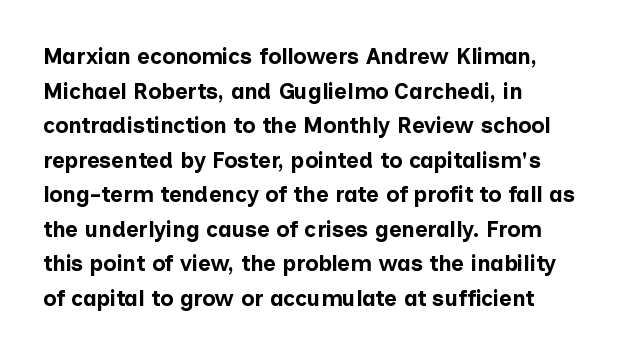
Q: Is the text bold? A: Yes.
Q: Is the text italic (slanted)? A: No, it is upright.
Q: Is the text underlined? A: No.
Q: How is the paragraph aligned? A: Left-aligned.
Q: Is the spacing between letters normal or unusually wide? A: Normal.
Q: Is the spacing between lines tight, normal or loose? A: Normal.
